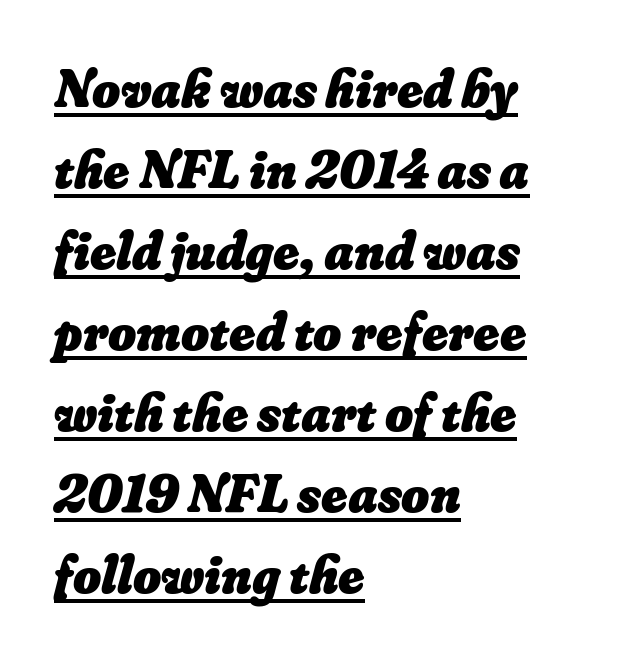
Q: Is the text bold? A: Yes.
Q: Is the text underlined? A: Yes.
Q: How is the paragraph aligned? A: Left-aligned.
Q: Is the spacing between letters normal or unusually wide? A: Normal.
Q: Is the spacing between lines tight, normal or loose? A: Normal.
Q: Width (condensed, normal, or wide)? A: Normal.
Q: Stroke contrast? A: Low.
Q: x-height? A: Small.
Q: Monospaced? A: No.
